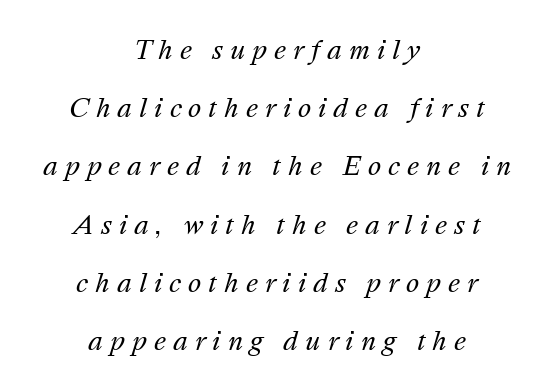
{"italic": "yes", "lean": "right", "slant_degrees": 16, "bold": "no", "underline": "no", "align": "center", "line_spacing": "loose", "line_spacing_ratio": 2.33, "letter_spacing": "wide", "letter_spacing_em": 0.28, "glyph_px": 25}
